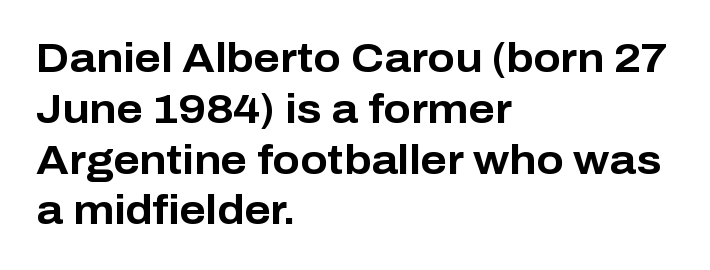
Honestly, the letter spacing is just normal — you wouldn't notice it. Unmarked baselines from the first word to the last. Horizontal bands of white between lines are of average thickness. The face used here has the dense, thick strokes of a bold. The specimen reads as upright at a glance.
